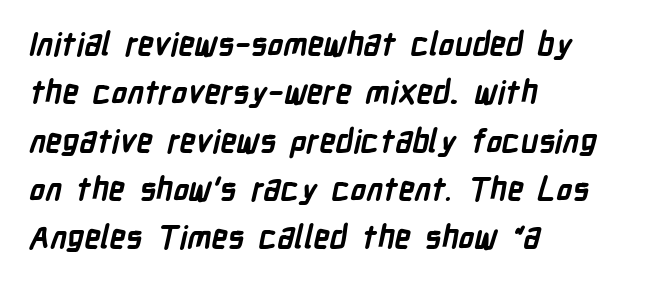
The text was rendered using a sans face with plain stroke endings. Quick note: underline off. The letters advance in unequal steps, a hallmark of proportional type. Compared with typical body copy, the letter spacing here is the same.
